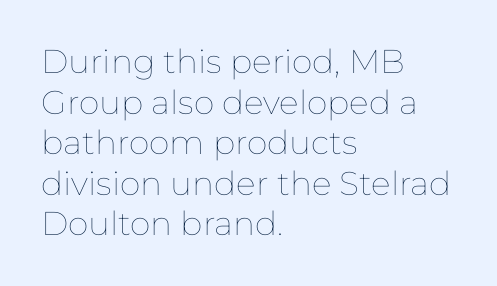
{"italic": "no", "bold": "no", "weight": "thin", "width": "normal", "stroke_contrast": "low", "x_height": "medium", "monospaced": "no", "underline": "no", "align": "left", "line_spacing_ratio": 1.23, "letter_spacing": "normal", "letter_spacing_em": 0.0, "glyph_px": 33}
